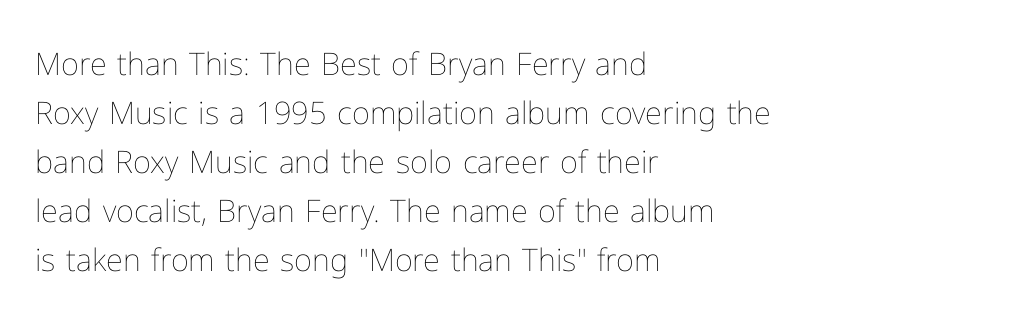
The image shows 31 px thin type, upright; set left-aligned, normal line spacing (1.58x), normal letter spacing, not underlined; low stroke contrast and a medium x-height.
